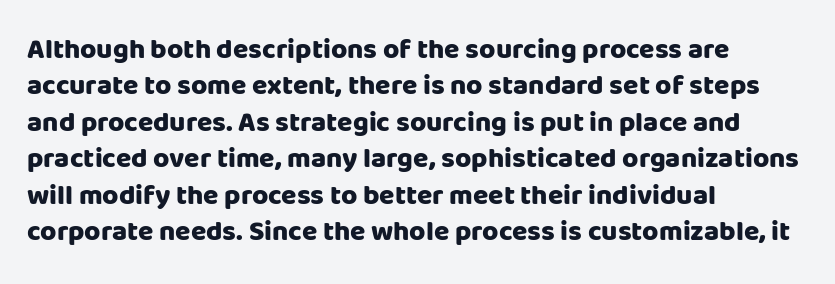
Q: Is the text bold? A: Yes.
Q: Is the text italic (slanted)? A: No, it is upright.
Q: Is the typeface a serif or a sans-serif typeface? A: Sans-serif.
Q: Is the text underlined? A: No.
Q: How is the paragraph aligned? A: Left-aligned.
Q: Is the spacing between letters normal or unusually wide? A: Normal.
Q: Is the spacing between lines tight, normal or loose? A: Normal.
Q: Width (condensed, normal, or wide)? A: Normal.
Q: Stroke contrast? A: Low.
Q: x-height? A: Large.
Q: Monospaced? A: No.
